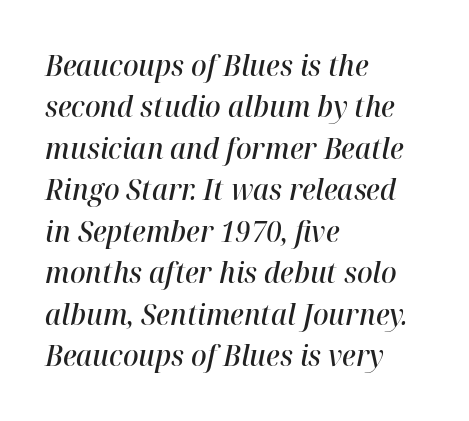
{"italic": "yes", "lean": "right", "slant_degrees": 12, "bold": "semi", "weight": "semibold", "width": "normal", "stroke_contrast": "high", "x_height": "medium", "monospaced": "no", "underline": "no", "align": "left", "line_spacing": "normal", "line_spacing_ratio": 1.43, "letter_spacing": "normal", "letter_spacing_em": 0.0, "glyph_px": 29}
